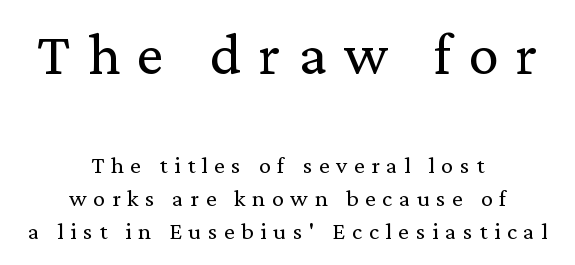
{"serif": "yes", "italic": "no", "bold": "no", "weight": "regular", "width": "normal", "stroke_contrast": "low", "x_height": "medium", "monospaced": "no", "underline": "no", "align": "center", "line_spacing": "normal", "line_spacing_ratio": 1.37, "letter_spacing": "wide", "letter_spacing_em": 0.28, "larger_block": "first", "size_ratio": 2.54, "glyph_px": 61}
